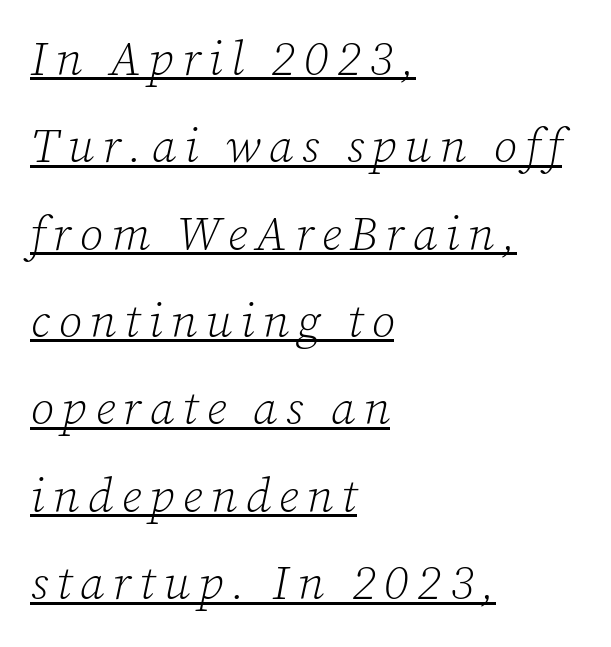
A typesetter would call this proportional, since set widths differ per character. The sample's only ornament is a line tracing under the words. The whole block is typeset with a tilt. A quiet, ordinary-to-light weight characterises the typeface.
